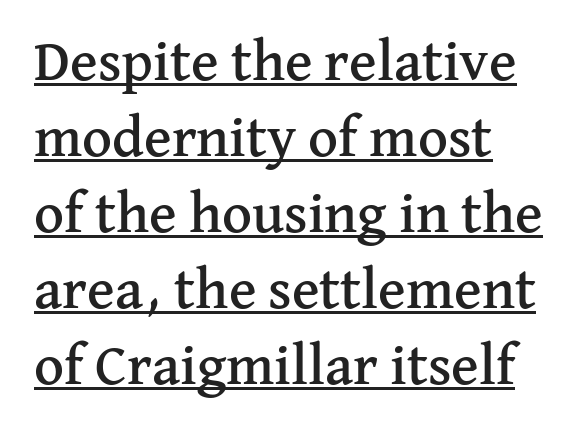
The specimen includes a rule beneath the text block's lines. Horizontal alignment here is leftward, the default for most running prose. The passage shown has conventional tracking throughout. Baseline-to-baseline distance is the conventional proportion of letter height. Are there feet on the stems? There are — it's a serif. A roman cut, with each character standing at attention.
